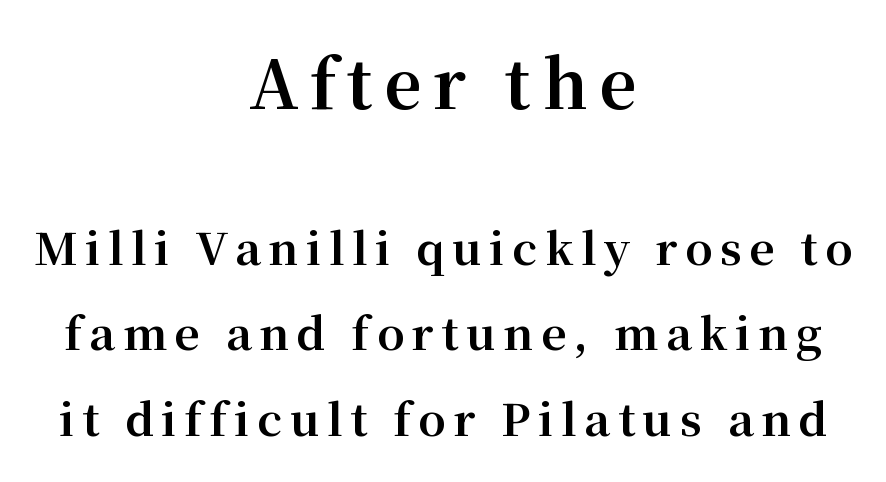
{"serif": "yes", "italic": "no", "bold": "yes", "weight": "bold", "width": "normal", "stroke_contrast": "medium", "x_height": "medium", "monospaced": "no", "underline": "no", "align": "center", "line_spacing": "loose", "line_spacing_ratio": 1.94, "larger_block": "first", "size_ratio": 1.5, "glyph_px": 66}
